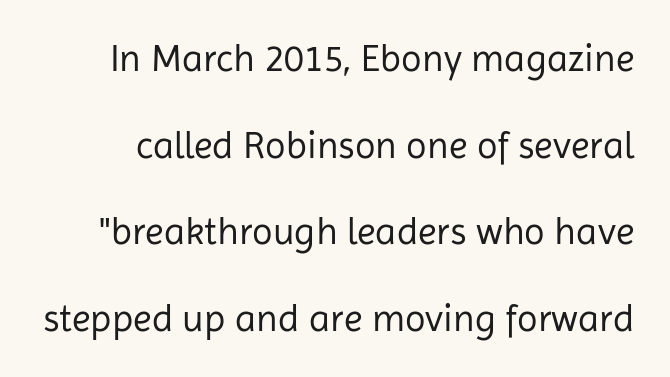
The image shows 38 px regular-weight sans-serif type, upright; set loose line spacing (2.28x), normal letter spacing, not underlined; low stroke contrast and a medium x-height.
